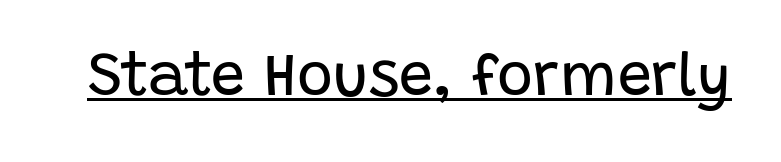
The image shows 61 px regular-weight sans-serif type, upright; set normal letter spacing, underlined; low stroke contrast and a large x-height.
